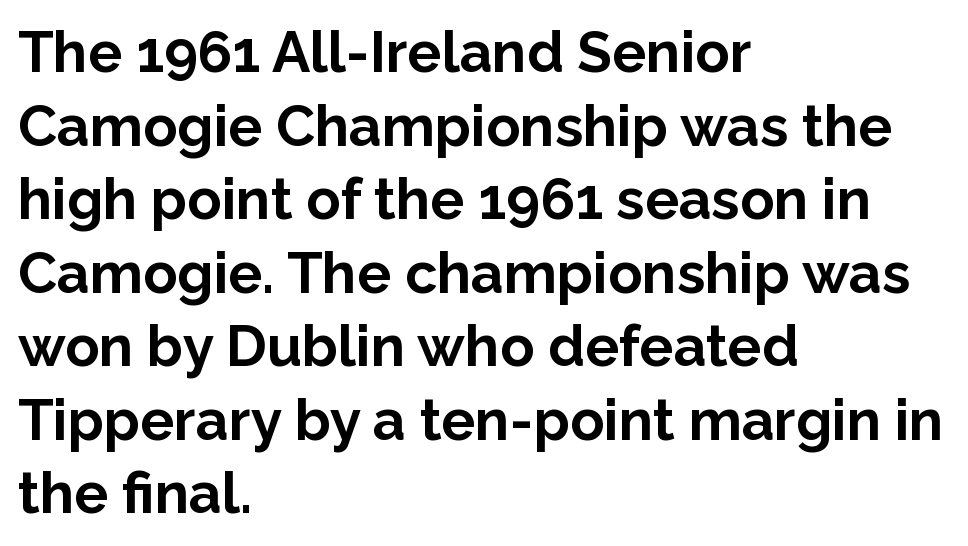
{"serif": "no", "italic": "no", "bold": "yes", "weight": "bold", "width": "normal", "stroke_contrast": "low", "x_height": "medium", "monospaced": "no", "underline": "no", "align": "left", "line_spacing": "normal", "line_spacing_ratio": 1.29, "letter_spacing": "normal", "letter_spacing_em": 0.0, "glyph_px": 57}
